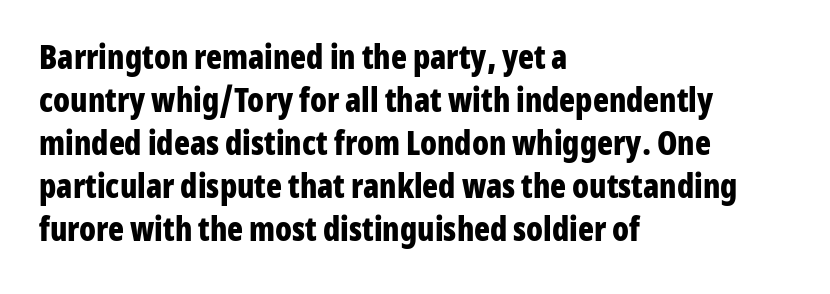
Beneath every word, the page is bare. The designer went with a sans here, leaving each stem footless. Designer's note — italics off, roman on. Letter spacing: default.
